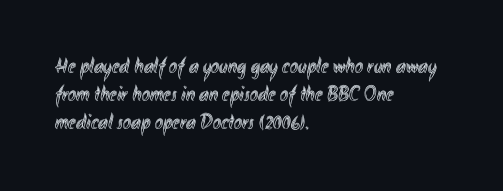
{"underline": "no", "align": "left", "line_spacing": "normal", "line_spacing_ratio": 1.27, "letter_spacing": "normal", "letter_spacing_em": 0.0, "glyph_px": 22}
